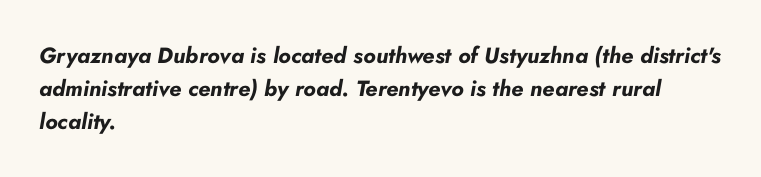
The letterforms sit shoulder to shoulder at normal distance. This is oblique type, the kind used for emphasis or titles. These lines sit exactly where default settings would place them. Its strokes are broad and dark, the hallmark of bold type.
